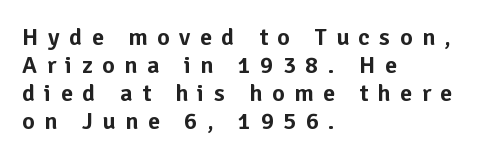
Q: Is the text italic (slanted)? A: No, it is upright.
Q: Is the text underlined? A: No.
Q: How is the paragraph aligned? A: Left-aligned.
Q: Is the spacing between letters normal or unusually wide? A: Unusually wide.
